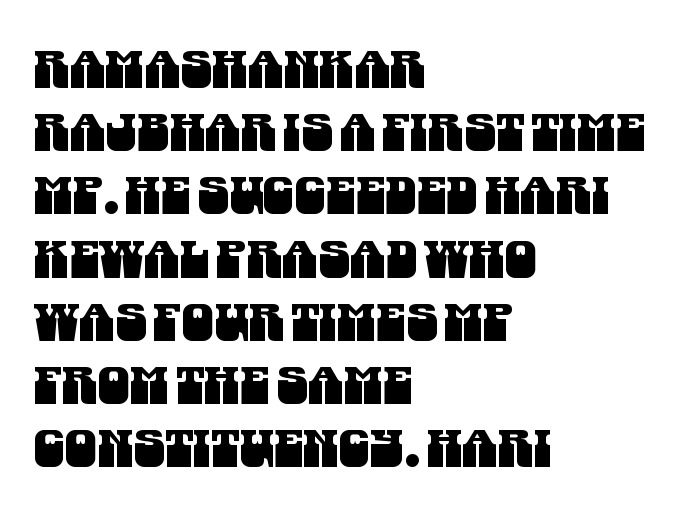
The letters advance in unequal steps, a hallmark of proportional type. The rendering shows plain stroke endings on the letterforms — a sans-serif design. In terms of letterspacing, this is plain default setting. This rendering features lettering with no underline. The lines in this sample share a left origin and differ only in where they stop.
